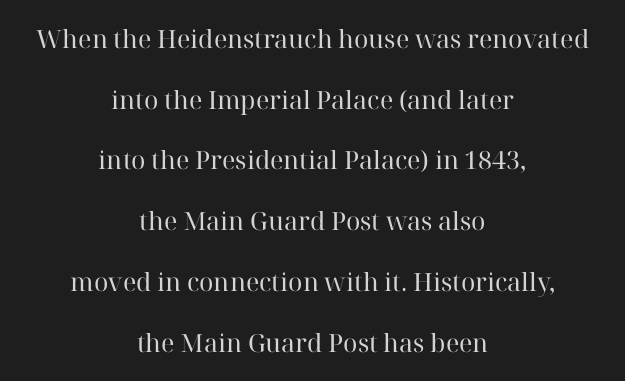
Q: Is the text bold? A: No.
Q: Is the text italic (slanted)? A: No, it is upright.
Q: Is the text underlined? A: No.
Q: How is the paragraph aligned? A: Centered.
Q: Is the spacing between letters normal or unusually wide? A: Normal.
Q: Is the spacing between lines tight, normal or loose? A: Loose.
